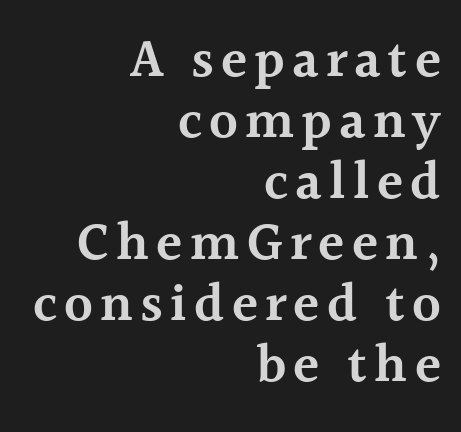
The lines are packed closely together with very little leading. Caption: semibold face, moderately heavy strokes. Varying glyph widths throughout — classic text-font behaviour. This sample is right-justified, so line beginnings fall wherever the words allow. Vertical strokes here are truly vertical.
